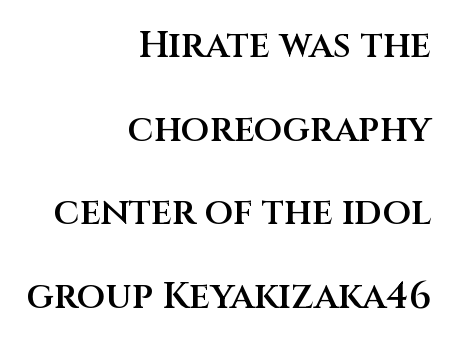
The rendering keeps characters at their native spacing. As a designer I'd log this as weight 600, semibold. Leftover space on each line is placed entirely before the opening word. This sample has the flowing, uneven cadence of proportional lettering. The characters display no serif detailing; their extremities are plain.
